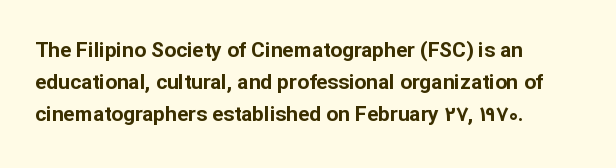
The type sits square on the baseline with zero lean. Summary of weight: heavy, a full bold. Interline gaps are of average width in this sample. The type is set solid horizontally, with unmodified tracking. Underline: absent.
